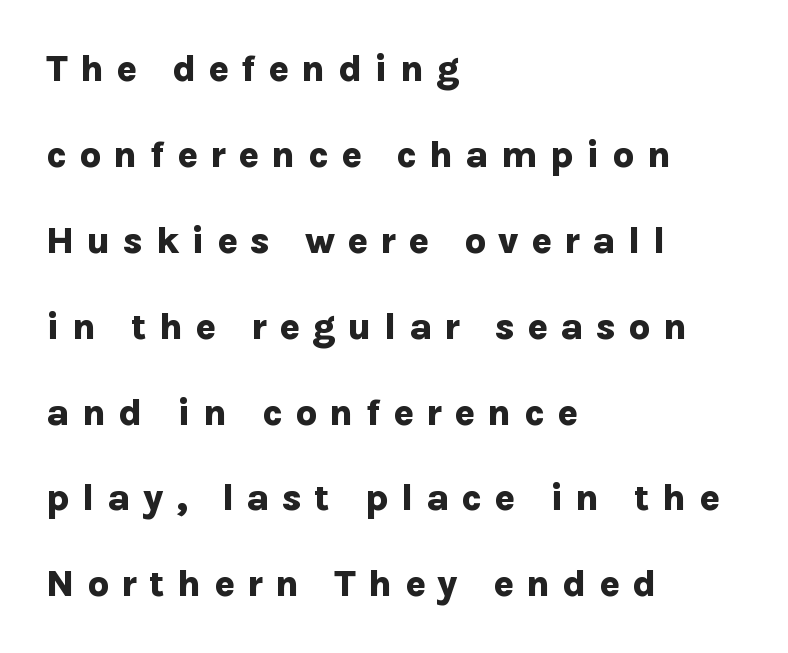
Nope, no serifs anywhere on these letters. This sample trades compactness for vertical openness between lines. Only glyphs here, with clear space below each row. The rendering inserts visible extra space after every character. Layout note: lines flush left. Every character sits straight up, as roman type does.
